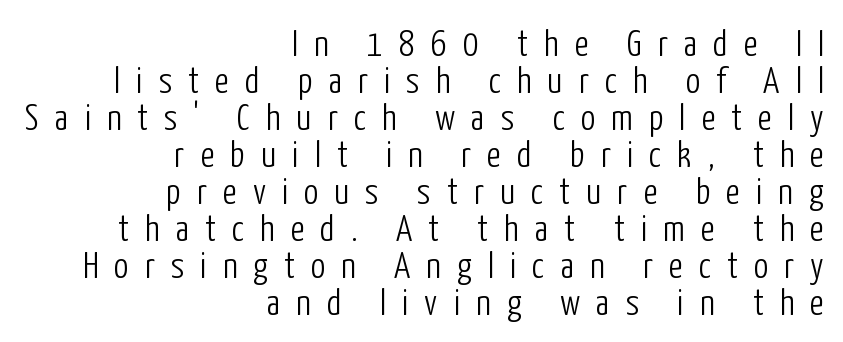
The typesetting does not lean heavy: it is not bold. Any mark beneath the type? The region is blank. The lettering holds an erect, upright posture throughout. Classification — sans serif. The rendering uses a small line-height, squeezing the rows. Inter-character spacing is expanded well beyond the font's built-in metrics.
